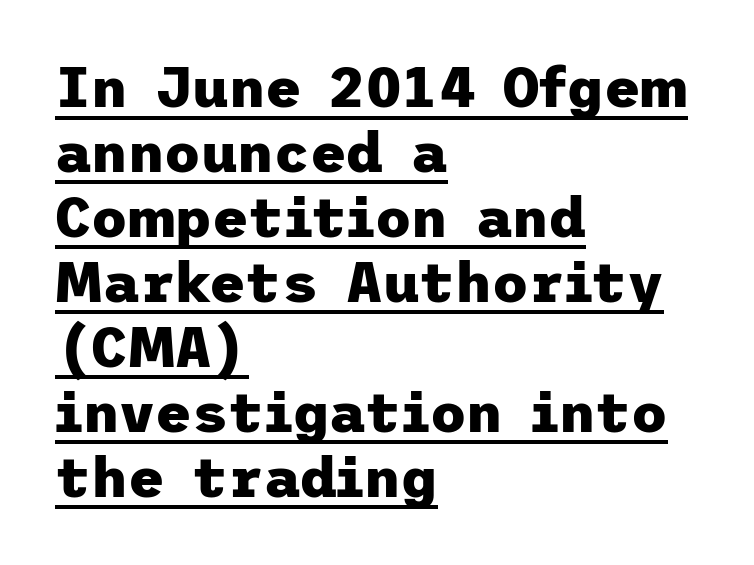
The specimen reads as upright at a glance. Glance below the letters and you will spot a drawn line. This sample uses a sans-serif face. These words are printed bold, with thick strokes throughout.
